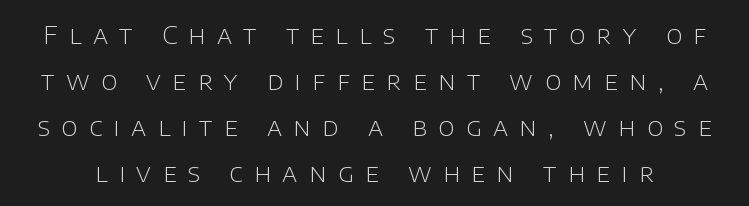
The string is rendered with underlining switched off. Honestly, the letter spacing is so wide it's the main thing you notice. Ordinary non-slanted type is in use. Is the type heavy? It reads as light-to-regular instead.
